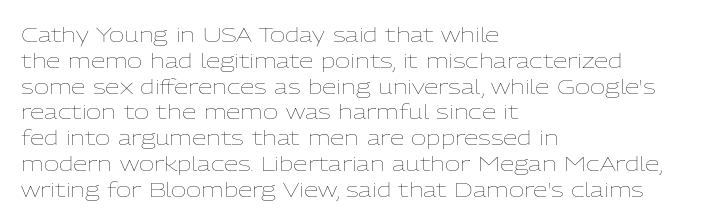
Visually the block forms a straight wall on the left and a jagged coastline on the right. This sample uses plain, unmodified letter spacing. The face looks like a standard text weight, possibly lighter. Check under the words: just untouched page. Does the lettering tilt? It doesn't — this is upright.
